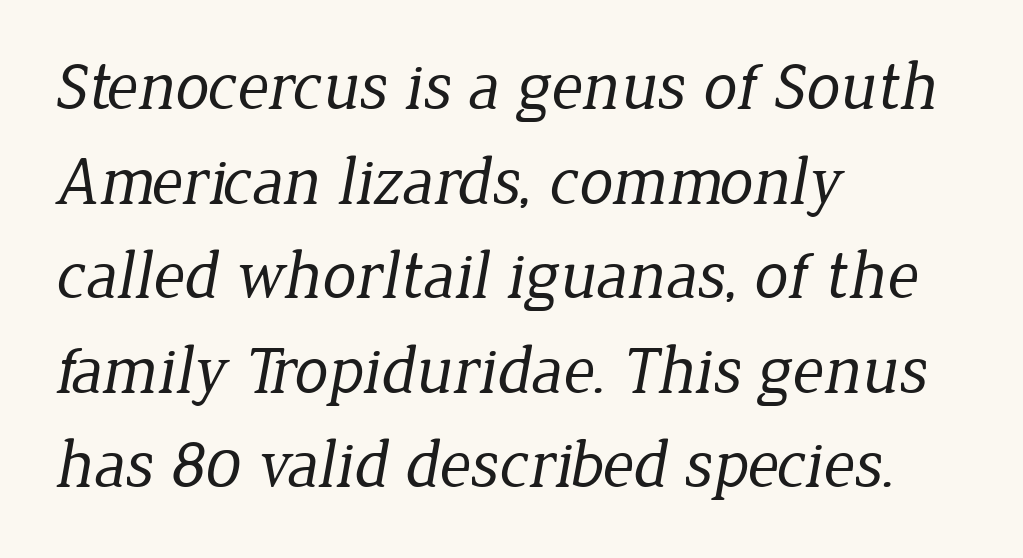
{"serif": "yes", "bold": "no", "weight": "regular", "width": "normal", "stroke_contrast": "low", "x_height": "medium", "monospaced": "no", "underline": "no", "align": "left", "line_spacing": "normal", "line_spacing_ratio": 1.39, "letter_spacing": "normal", "letter_spacing_em": 0.0, "glyph_px": 68}
